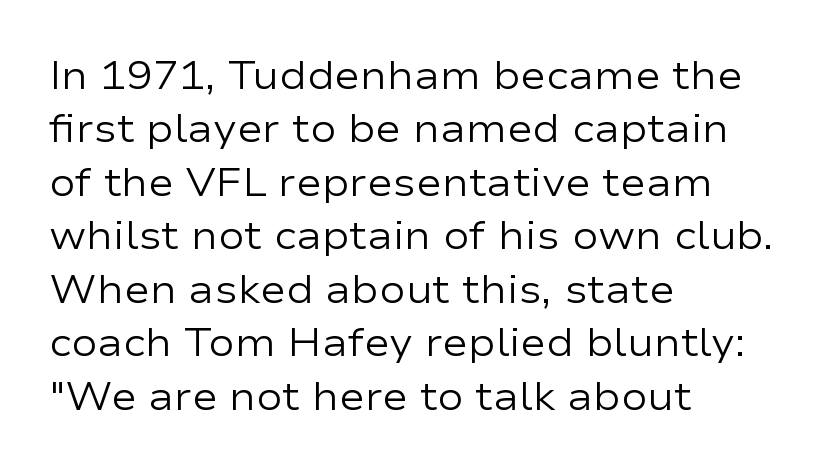
A roman cut, with each character standing at attention. Note: no serifs on the glyphs. Beneath every word, the page is bare. This rendering uses left alignment, leaving the right contour irregular.
